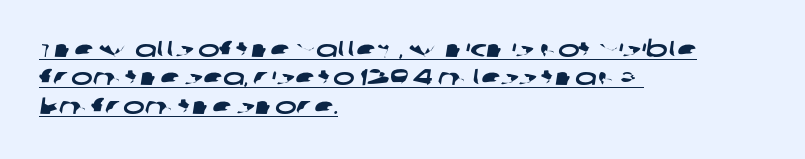
{"underline": "yes", "align": "left", "line_spacing_ratio": 1.23, "letter_spacing": "normal", "letter_spacing_em": 0.0, "glyph_px": 23}
